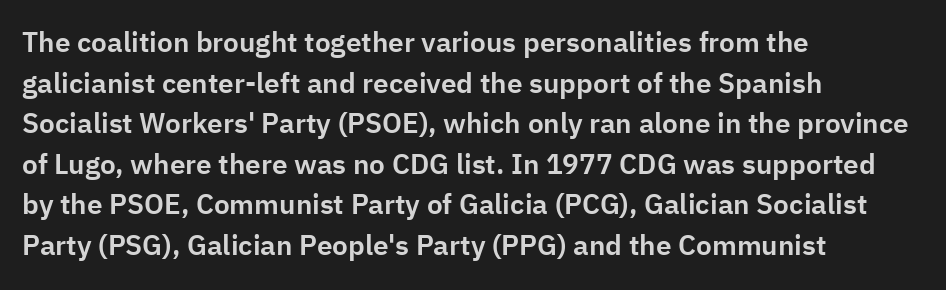
The image shows 28 px sans-serif type, upright; set left-aligned, normal line spacing (1.45x), normal letter spacing, not underlined; low stroke contrast and a medium x-height.
